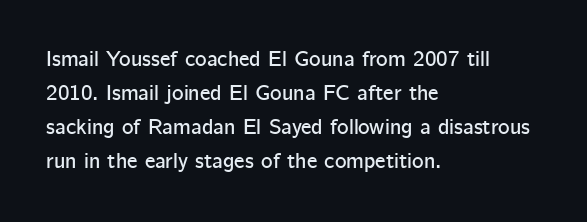
Inter-character spacing is left at the font's built-in metrics. A bare baseline throughout the passage. The typography opts for an upright posture over an oblique one. Casual observation: everything's shoved over to the left.
